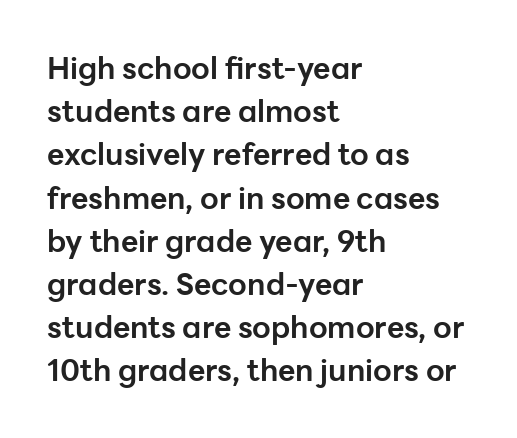
This sample uses an upright cut, with every glyph sitting square on the baseline. The horizontal fit of the characters is conventional and even. The baseline area is clear. The typeface chosen for these lines omits serifs. A classic flush-left, rag-right setting is used for this passage.
